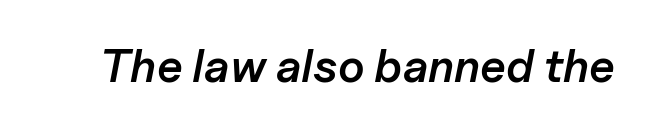
The image shows 46 px semibold type, italic (leaning right); set normal letter spacing, not underlined; low stroke contrast and a medium x-height.
